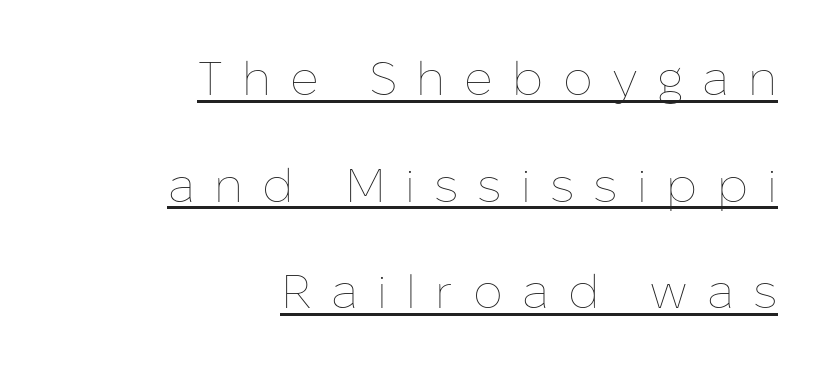
{"italic": "no", "bold": "no", "weight": "thin", "width": "normal", "stroke_contrast": "low", "x_height": "medium", "monospaced": "no", "underline": "yes", "align": "right", "line_spacing": "loose", "line_spacing_ratio": 2.27, "letter_spacing": "wide", "letter_spacing_em": 0.41, "glyph_px": 47}
